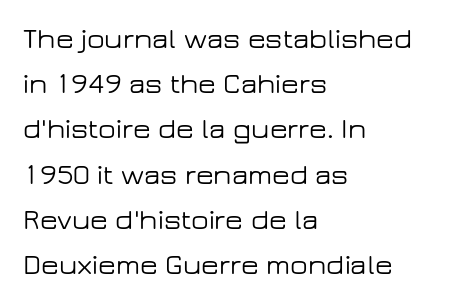
Q: Is the text italic (slanted)? A: No, it is upright.
Q: Is the typeface a serif or a sans-serif typeface? A: Sans-serif.
Q: Is the text underlined? A: No.
Q: How is the paragraph aligned? A: Left-aligned.
Q: Is the spacing between letters normal or unusually wide? A: Normal.
Q: Is the spacing between lines tight, normal or loose? A: Normal.
Q: Width (condensed, normal, or wide)? A: Wide.
Q: Stroke contrast? A: Low.
Q: x-height? A: Medium.
Q: Monospaced? A: No.
